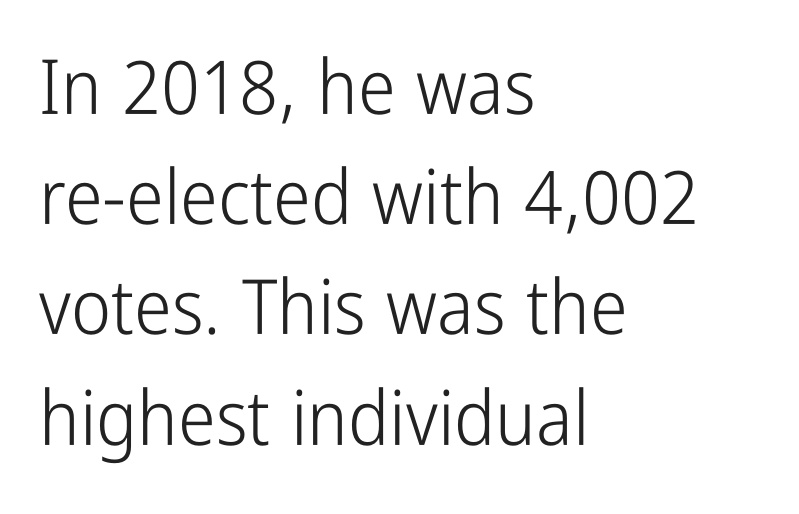
Look at the tracking — it's just the regular setting, nothing added. A sans-serif font was chosen for this passage. Summary of weight: not heavy and not bold. How would I describe the line gaps? Plain and ordinary. Bare-footed words on every line. Varying glyph widths throughout — classic text-font behaviour.
